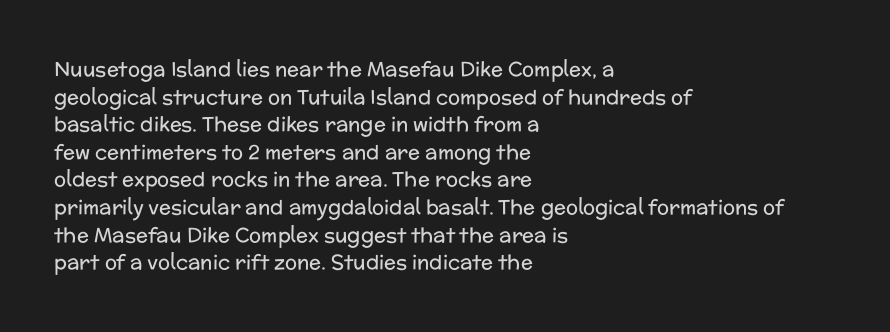
Q: Is the text bold? A: No.
Q: Is the text italic (slanted)? A: No, it is upright.
Q: Is the text underlined? A: No.
Q: How is the paragraph aligned? A: Left-aligned.
Q: Is the spacing between letters normal or unusually wide? A: Normal.
Q: Is the spacing between lines tight, normal or loose? A: Normal.
